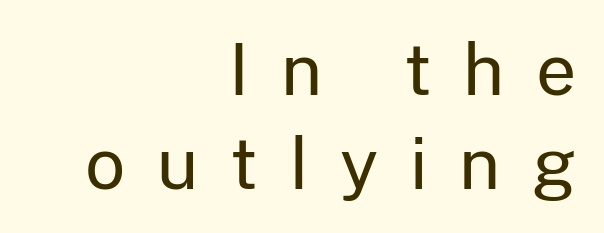
{"serif": "no", "italic": "no", "bold": "no", "weight": "regular", "width": "normal", "stroke_contrast": "low", "x_height": "medium", "monospaced": "no", "underline": "no", "align": "right", "line_spacing": "normal", "line_spacing_ratio": 1.34, "letter_spacing": "wide", "letter_spacing_em": 0.45, "glyph_px": 70}
